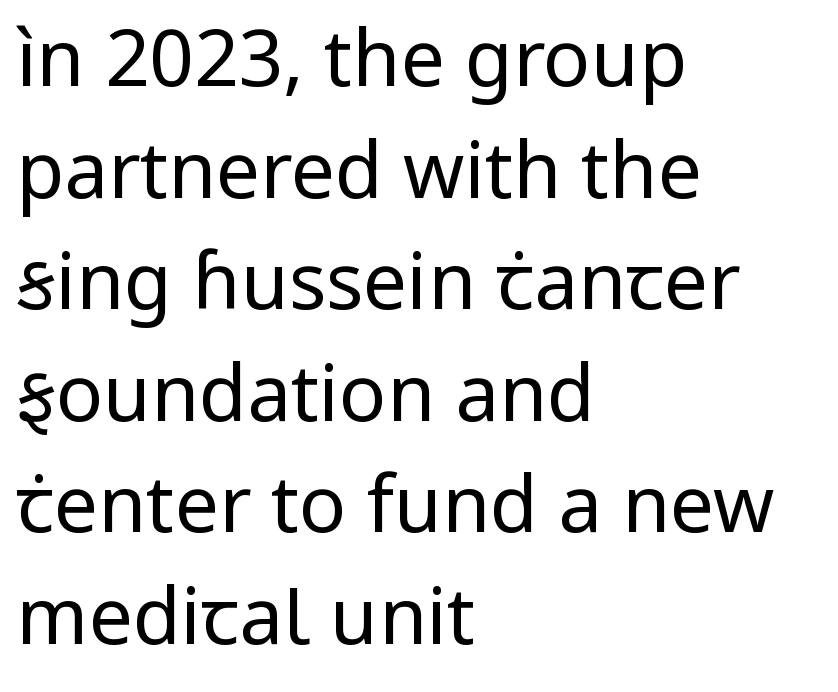
The image shows 78 px regular-weight sans-serif type, upright; set left-aligned, normal line spacing (1.43x), normal letter spacing, not underlined; low stroke contrast and a medium x-height.
